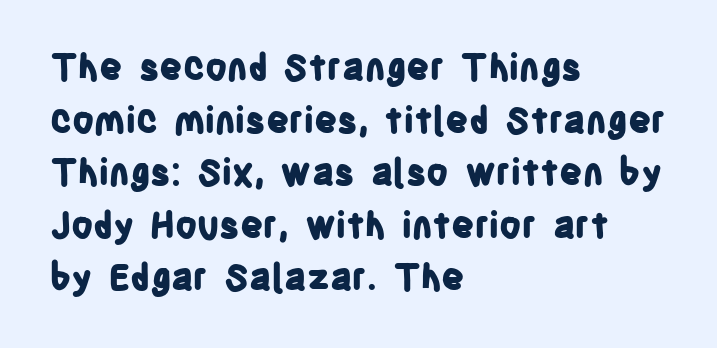
Honestly, the letter spacing is just normal — you wouldn't notice it. Looks like regular typesetting: each glyph gets only the width it needs. Evenly set lines give the paragraph a standard silhouette. Set as a true bold cut, around the 700 mark. These lines are set flush left with a ragged right edge. The words here are not underlined.
